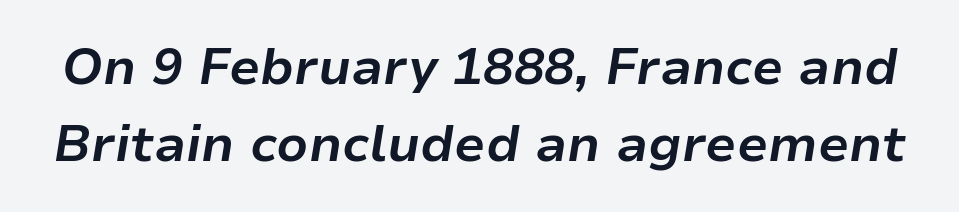
The line-height multiplier appears to be the usual default. Plain, unruled lines of type. Would a proofreader flag this as italicized? Yes. A dark, heavy texture on the line: the type is bold.
